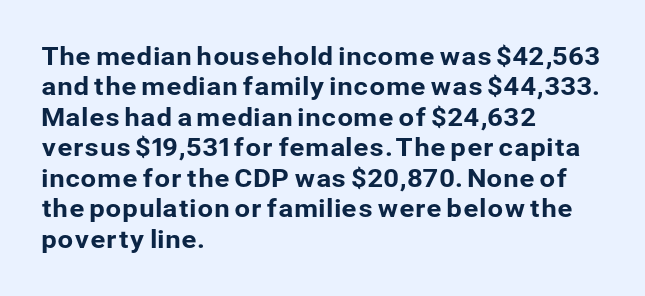
Q: Is the text italic (slanted)? A: No, it is upright.
Q: Is the text underlined? A: No.
Q: How is the paragraph aligned? A: Left-aligned.
Q: Is the spacing between letters normal or unusually wide? A: Normal.
